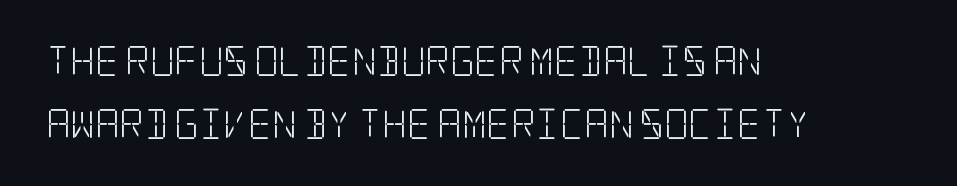
Q: Is the text bold? A: No.
Q: Is the text italic (slanted)? A: No, it is upright.
Q: Is the typeface a serif or a sans-serif typeface? A: Serif.
Q: Is the text underlined? A: No.
Q: How is the paragraph aligned? A: Left-aligned.
Q: Is the spacing between letters normal or unusually wide? A: Normal.
Q: Is the spacing between lines tight, normal or loose? A: Loose.
Q: Width (condensed, normal, or wide)? A: Condensed.
Q: Stroke contrast? A: Low.
Q: x-height? A: Large.
